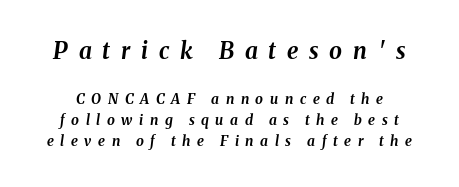
Q: Is the text bold? A: Yes.
Q: Is the text italic (slanted)? A: Yes, it leans right by about 8 degrees.
Q: Is the text underlined? A: No.
Q: Is the spacing between letters normal or unusually wide? A: Unusually wide.
Q: Is the spacing between lines tight, normal or loose? A: Normal.
Q: Which block of text is set in a larger size, the first (top) or the second (bottom)? A: The first (top) one.
